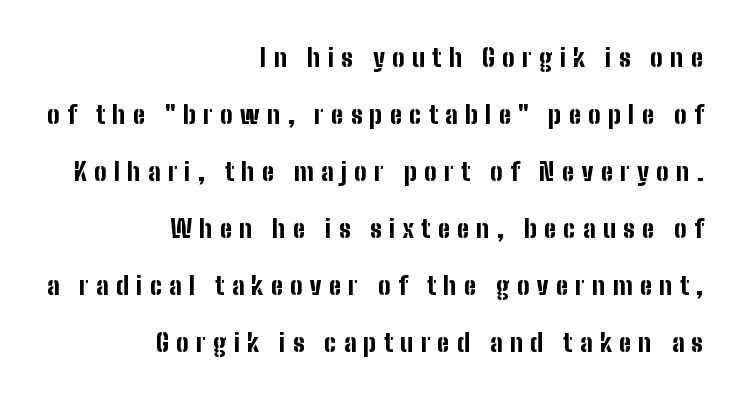
{"italic": "no", "bold": "yes", "underline": "no", "align": "right", "line_spacing": "loose", "line_spacing_ratio": 2.28, "letter_spacing": "wide", "letter_spacing_em": 0.29, "glyph_px": 25}
